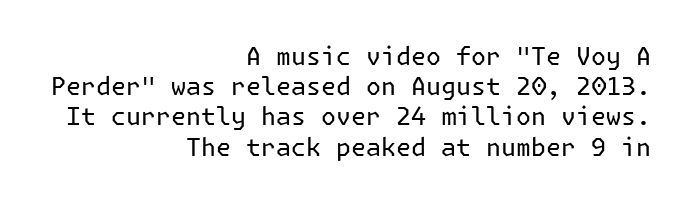
Q: Is the text bold? A: No.
Q: Is the text italic (slanted)? A: No, it is upright.
Q: Is the text underlined? A: No.
Q: How is the paragraph aligned? A: Right-aligned.
Q: Is the spacing between letters normal or unusually wide? A: Normal.
